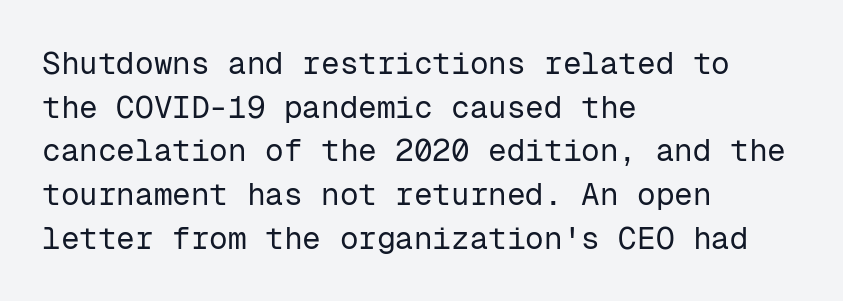
Q: Is the text bold? A: No.
Q: Is the text italic (slanted)? A: No, it is upright.
Q: Is the typeface a serif or a sans-serif typeface? A: Sans-serif.
Q: Is the text underlined? A: No.
Q: How is the paragraph aligned? A: Left-aligned.
Q: Is the spacing between letters normal or unusually wide? A: Normal.
Q: Is the spacing between lines tight, normal or loose? A: Normal.
Q: Width (condensed, normal, or wide)? A: Normal.
Q: Stroke contrast? A: Low.
Q: x-height? A: Medium.
Q: Monospaced? A: Yes.
